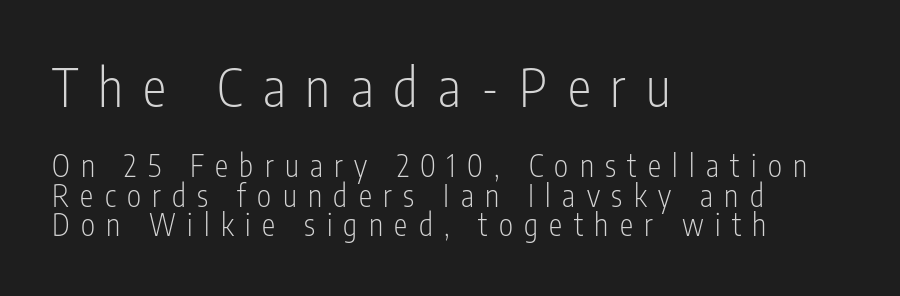
{"serif": "no", "italic": "no", "bold": "no", "weight": "light", "width": "condensed", "stroke_contrast": "low", "x_height": "medium", "monospaced": "no", "underline": "no", "align": "left", "line_spacing": "tight", "line_spacing_ratio": 0.98, "letter_spacing": "wide", "letter_spacing_em": 0.38, "larger_block": "first", "size_ratio": 1.77, "glyph_px": 53}
